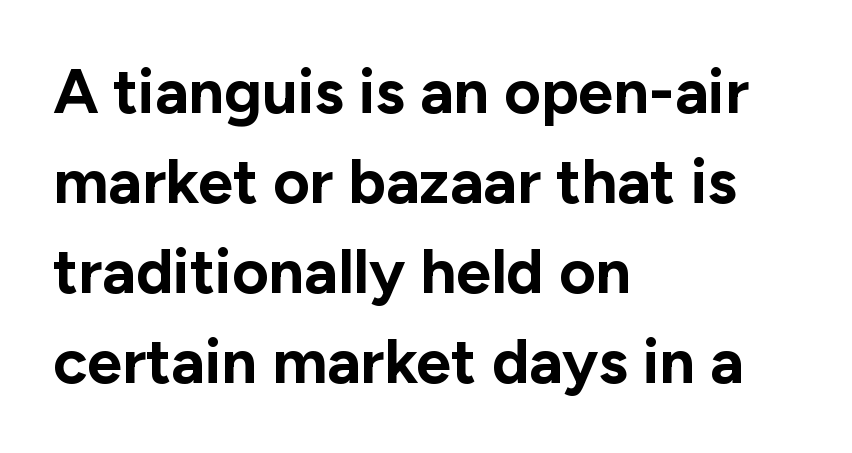
This is roman type, the default non-slanted kind. Descenders hang freely into open space. Regarding serifs, this sample does without them. These lines keep a tight, regular rhythm from letter to letter.
